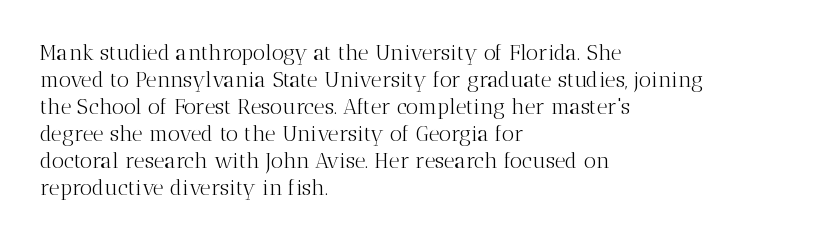
Q: Is the text bold? A: No.
Q: Is the text italic (slanted)? A: No, it is upright.
Q: Is the text underlined? A: No.
Q: How is the paragraph aligned? A: Left-aligned.
Q: Is the spacing between letters normal or unusually wide? A: Normal.
Q: Is the spacing between lines tight, normal or loose? A: Normal.
